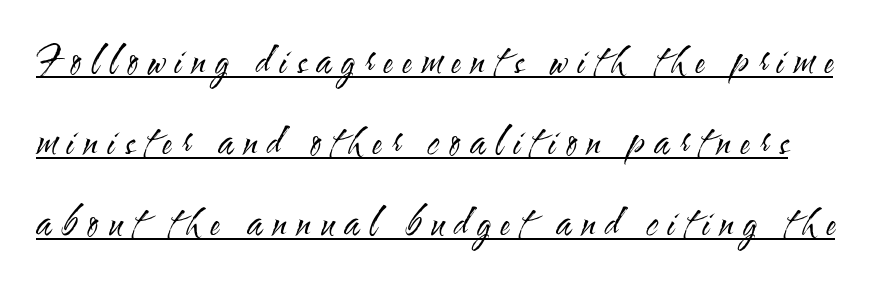
Underline: present. Tracking value appears strongly positive — letters spread wide. The weight would be labelled regular, book, light, or lighter still. The passage shown is typed in a proportional face where columns would drift. Letterform terminals end flat and unadorned throughout the passage.
